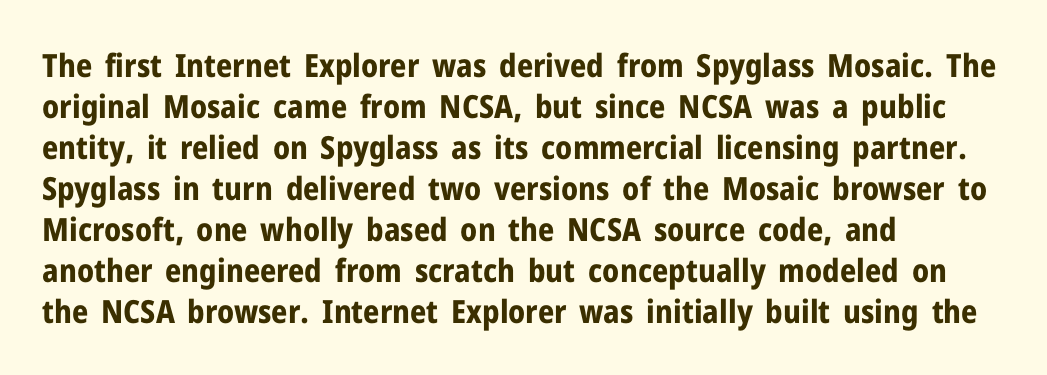
{"serif": "no", "italic": "no", "bold": "yes", "weight": "bold", "width": "normal", "stroke_contrast": "low", "x_height": "medium", "monospaced": "no", "underline": "no", "align": "left", "line_spacing": "normal", "line_spacing_ratio": 1.28, "letter_spacing": "normal", "letter_spacing_em": 0.0, "glyph_px": 32}
